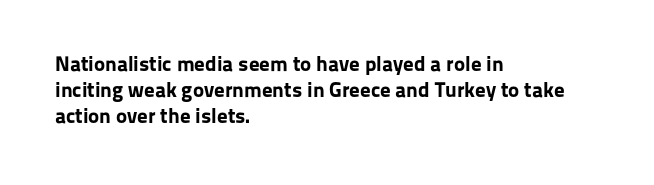
Does the weight exceed regular? Yes, all the way to bold. A typesetter would mark this as roman, not italic. The glyphs are unaccompanied by any horizontal stroke below them. Interline gaps are of average width in this sample. The horizontal fit of the characters is conventional and even.
